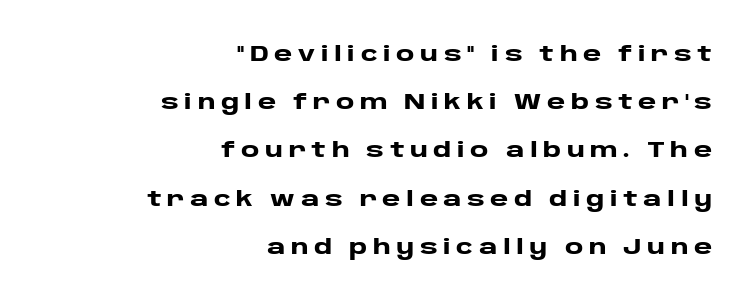
The lettering stays uniformly vertical, giving the passage a roman look. The leading is generous, giving the passage an open texture. The passage shown has open, widely tracked lettering throughout. Every row of glyphs terminates at an identical x-position on the right. The zone under the glyphs is completely vacant.
